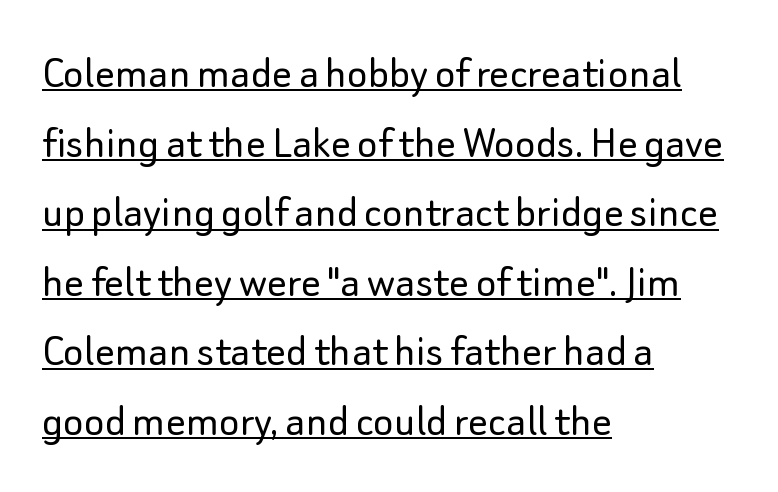
The image shows 49 px light sans-serif type, upright; set left-aligned, normal line spacing (1.42x), normal letter spacing, underlined; low stroke contrast and a small x-height.
